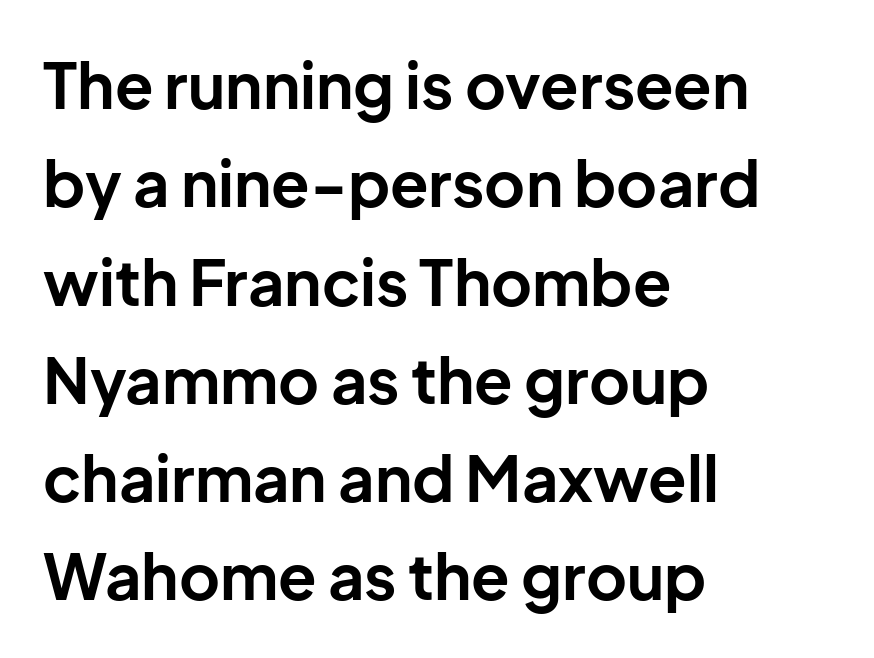
Q: Is the text bold? A: Yes.
Q: Is the text italic (slanted)? A: No, it is upright.
Q: Is the typeface a serif or a sans-serif typeface? A: Sans-serif.
Q: Is the text underlined? A: No.
Q: How is the paragraph aligned? A: Left-aligned.
Q: Is the spacing between letters normal or unusually wide? A: Normal.
Q: Is the spacing between lines tight, normal or loose? A: Normal.
Q: Width (condensed, normal, or wide)? A: Normal.
Q: Stroke contrast? A: Low.
Q: x-height? A: Medium.
Q: Monospaced? A: No.
